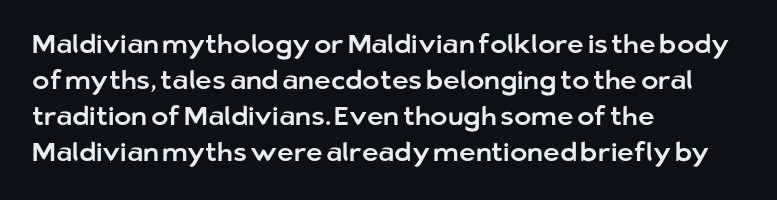
The image shows 26 px text type, upright; set left-aligned, normal line spacing (1.39x), normal letter spacing, not underlined.
